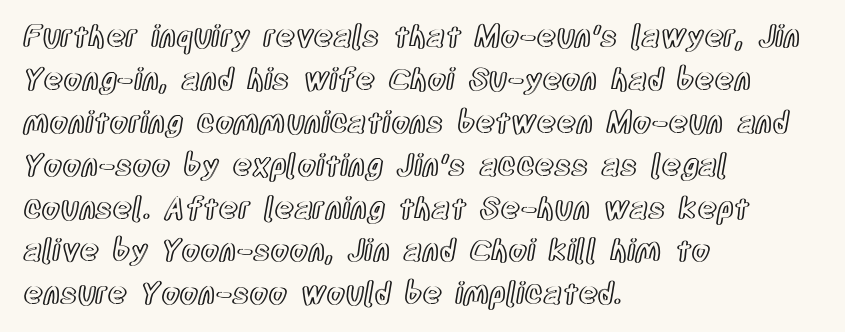
Varying glyph widths throughout — classic text-font behaviour. Underline: absent. Leading matches the norm, producing a regular column. The lines in this sample share a left origin and differ only in where they stop. Spacing between characters is what you'd get straight out of the box.
